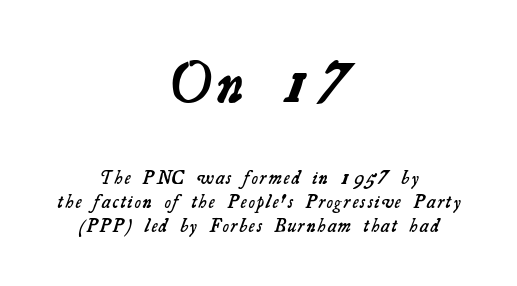
The face used here appears at its bigger size in the upper chunk. Set as a demibold, roughly 600 on the weight scale. In terms of leading, this rendering sits right in the middle. Unmarked baselines from the first word to the last.
